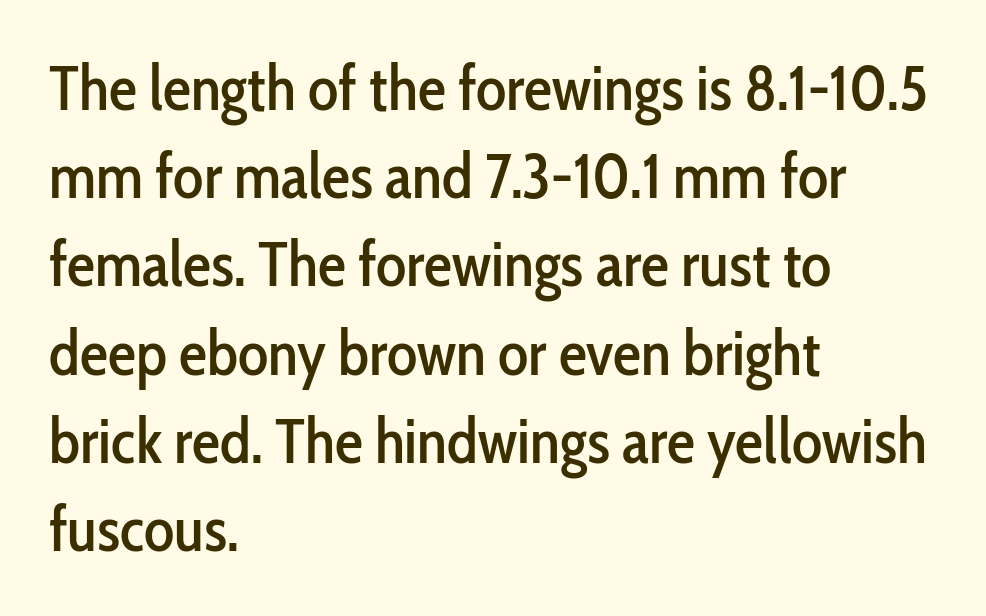
Q: Is the text italic (slanted)? A: No, it is upright.
Q: Is the typeface a serif or a sans-serif typeface? A: Sans-serif.
Q: Is the text underlined? A: No.
Q: How is the paragraph aligned? A: Left-aligned.
Q: Is the spacing between letters normal or unusually wide? A: Normal.
Q: Is the spacing between lines tight, normal or loose? A: Normal.
Q: Width (condensed, normal, or wide)? A: Condensed.
Q: Stroke contrast? A: Low.
Q: x-height? A: Medium.
Q: Monospaced? A: No.
